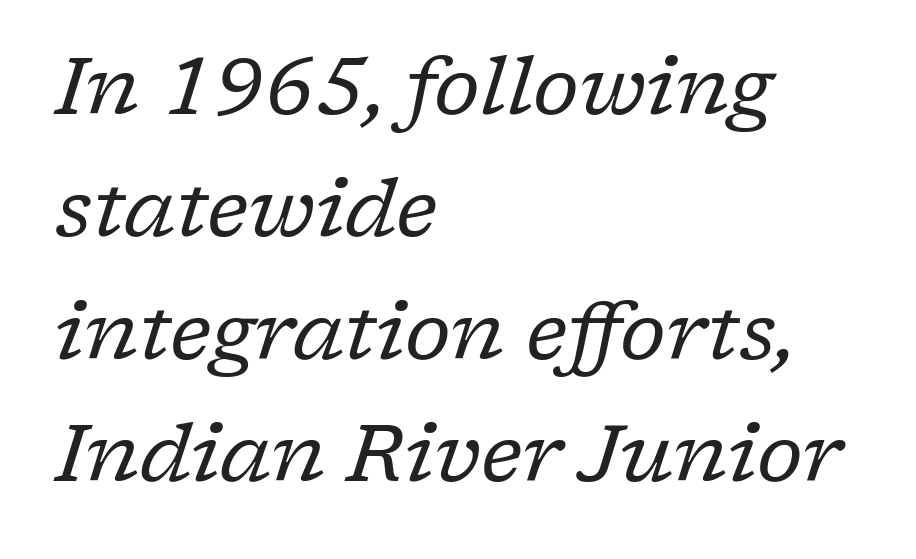
{"serif": "yes", "italic": "yes", "lean": "right", "slant_degrees": 17, "bold": "no", "weight": "regular", "width": "normal", "stroke_contrast": "low", "x_height": "medium", "monospaced": "no", "underline": "no", "align": "left", "line_spacing": "normal", "line_spacing_ratio": 1.53, "letter_spacing": "normal", "letter_spacing_em": 0.0, "glyph_px": 80}
